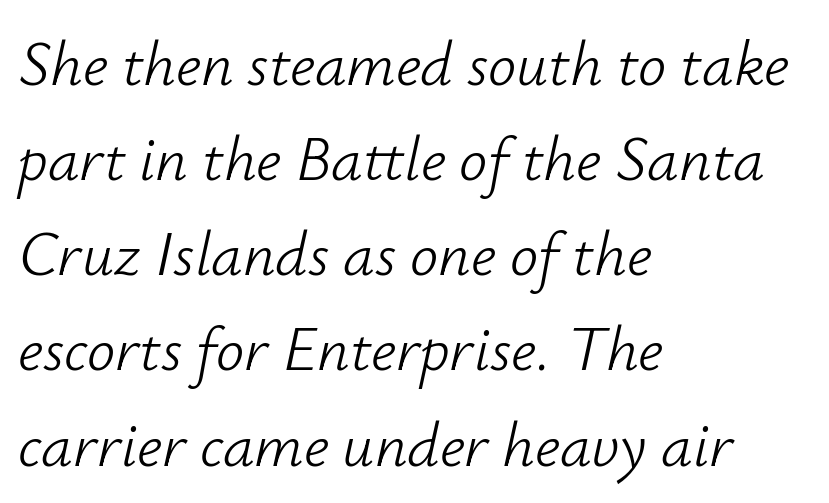
{"italic": "yes", "lean": "right", "slant_degrees": 12, "bold": "no", "weight": "light", "width": "normal", "stroke_contrast": "low", "x_height": "small", "monospaced": "no", "underline": "no", "align": "left", "line_spacing": "normal", "line_spacing_ratio": 1.51, "letter_spacing": "normal", "letter_spacing_em": 0.0, "glyph_px": 63}
